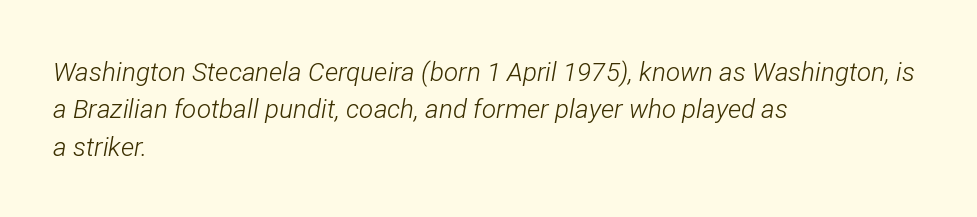
Regular leading. The passage is arranged the way most books set body copy — flush left. The passage shown leans; its letterforms are oblique. On a weight scale, this lands at 450 or below. Honestly, there is no underline to notice here at all.
